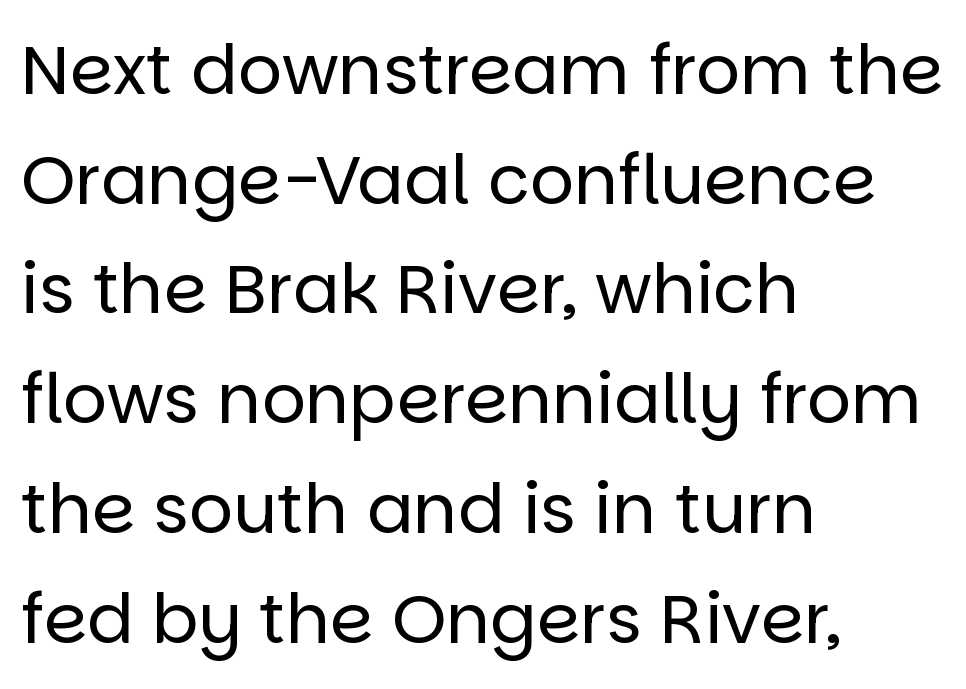
{"serif": "no", "italic": "no", "bold": "no", "weight": "regular", "width": "normal", "stroke_contrast": "low", "x_height": "large", "monospaced": "no", "underline": "no", "align": "left", "line_spacing": "normal", "line_spacing_ratio": 1.59, "letter_spacing": "normal", "letter_spacing_em": 0.0, "glyph_px": 69}
